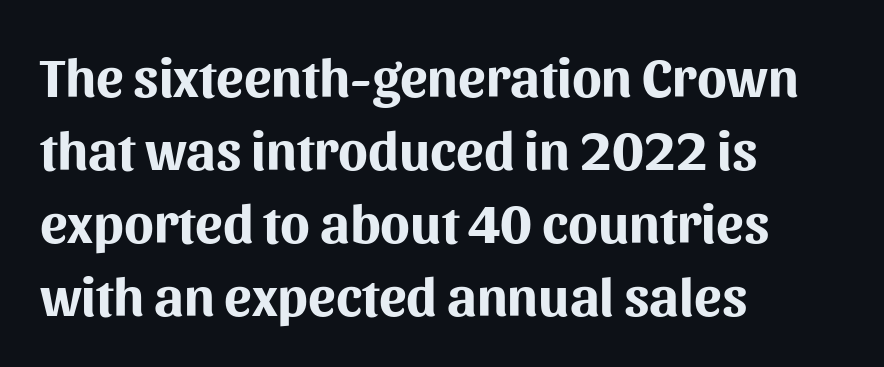
The image shows 55 px bold sans-serif type, upright; set left-aligned, normal line spacing (1.33x), normal letter spacing, not underlined; medium stroke contrast and a medium x-height.
